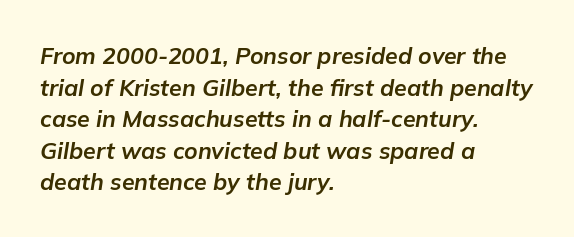
{"italic": "yes", "lean": "right", "slant_degrees": 9, "bold": "yes", "underline": "no", "align": "left", "line_spacing": "normal", "line_spacing_ratio": 1.37, "letter_spacing": "normal", "letter_spacing_em": 0.0, "glyph_px": 23}
